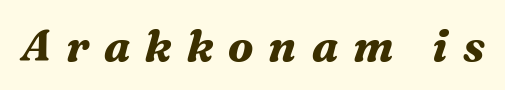
Tracking value appears strongly positive — letters spread wide. The rendering uses natural spacing where letterforms have individual widths. Italic: yes, the glyphs are oblique. Check where the strokes stop: tiny serifs finish them off.
